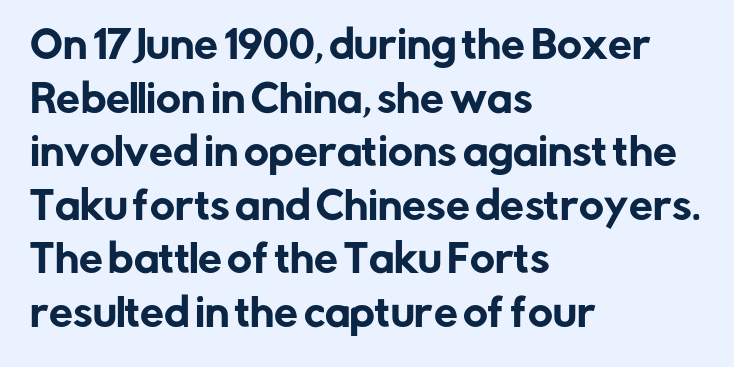
A typesetter would call this proportional, since set widths differ per character. No word sits above an underline. Evenly set lines give the paragraph a standard silhouette. In CSS terms this would be text-align: left. Does the type have serifs? No, each stem ends abruptly.
